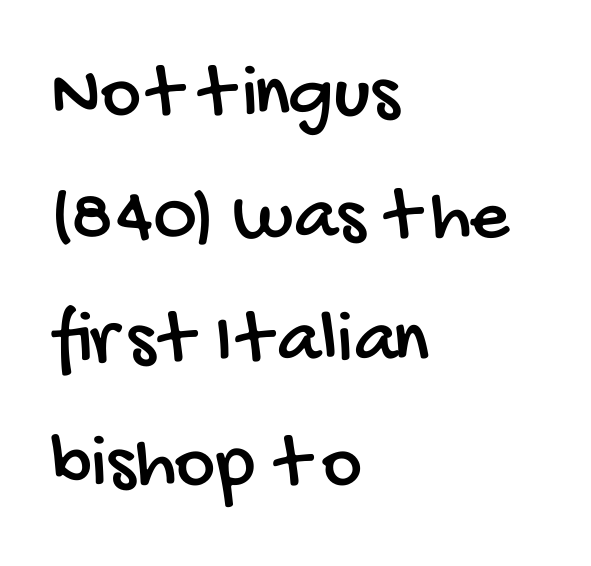
The image shows 77 px condensed sans-serif type; set left-aligned, normal line spacing (1.6x), normal letter spacing, not underlined; low stroke contrast and a large x-height.
